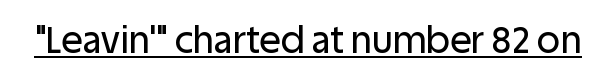
The image shows 36 px sans-serif type, upright; set normal letter spacing, underlined; low stroke contrast and a large x-height.
